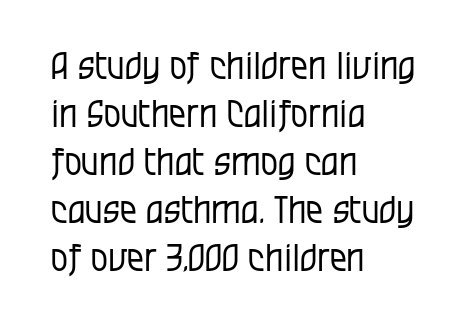
The image shows 38 px regular-weight, condensed sans-serif type, upright; set left-aligned, normal line spacing (1.26x), normal letter spacing, not underlined; low stroke contrast and a large x-height.
